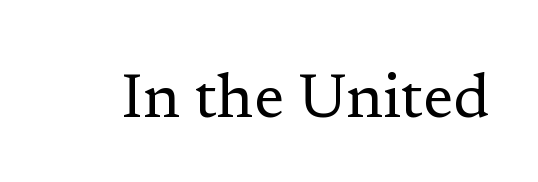
The image shows 62 px regular-weight serif type, upright; set normal letter spacing, not underlined; low stroke contrast and a medium x-height.
